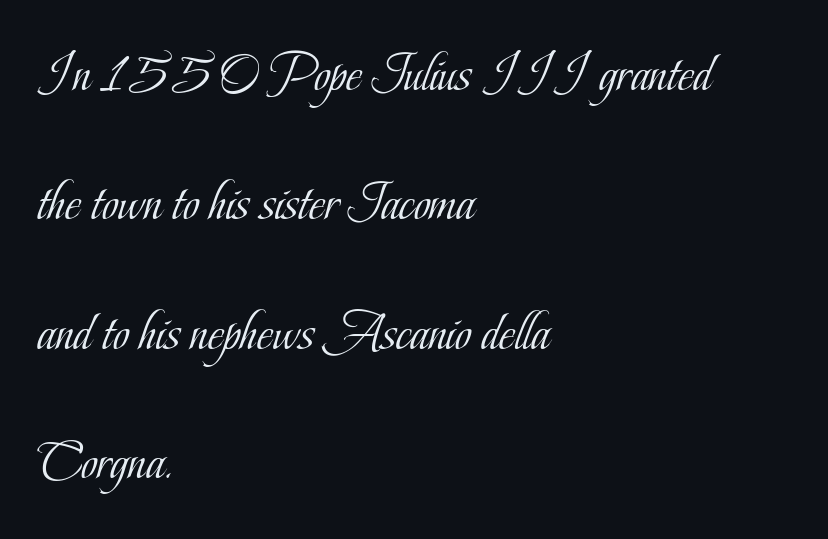
{"serif": "yes", "bold": "no", "weight": "light", "width": "condensed", "stroke_contrast": "low", "x_height": "small", "monospaced": "no", "underline": "no", "align": "left", "line_spacing": "loose", "line_spacing_ratio": 2.31, "letter_spacing": "normal", "letter_spacing_em": 0.0, "glyph_px": 56}
